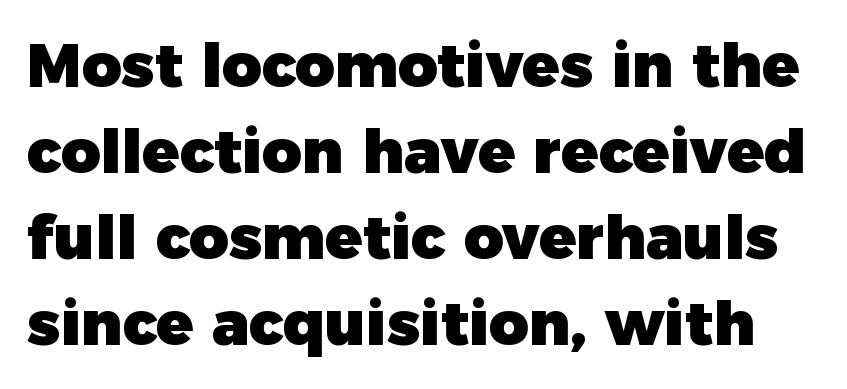
The face used here is rendered with its standard letterfit. Classification — sans serif. Every character sits straight up, as roman type does. Weight: bold.
